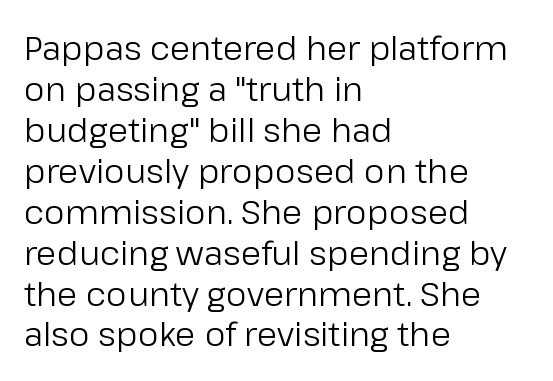
The image shows 33 px regular-weight sans-serif type, upright; set left-aligned, line spacing 1.24x, normal letter spacing, not underlined; low stroke contrast and a medium x-height.
